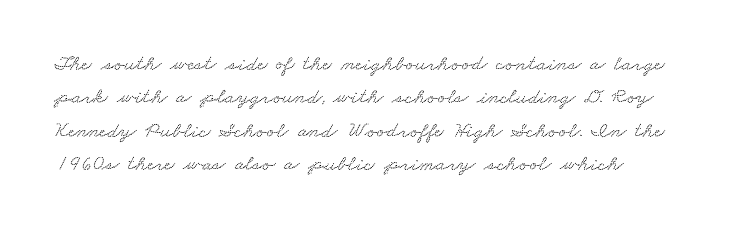
Default kerning and tracking; the words read as compact shapes. Quick note: underline off. Regular leading.
